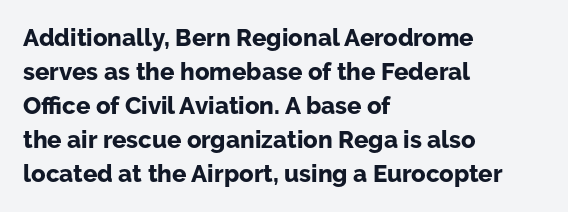
{"italic": "no", "bold": "yes", "underline": "no", "align": "left", "line_spacing": "normal", "line_spacing_ratio": 1.42, "letter_spacing": "normal", "letter_spacing_em": 0.0, "glyph_px": 24}
